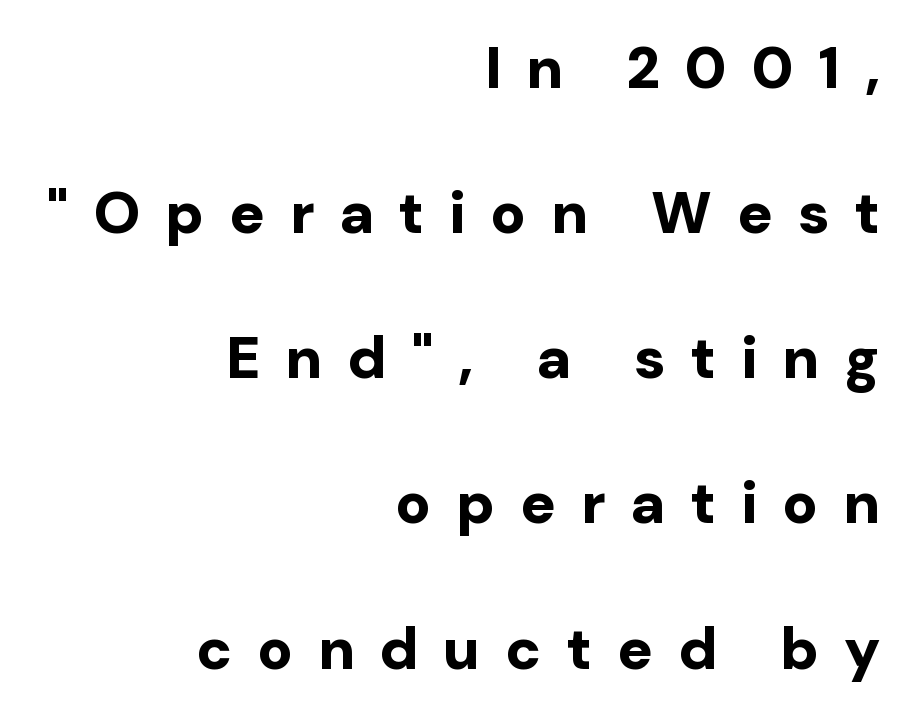
The image shows 59 px bold sans-serif type, upright; set right-aligned, loose line spacing (2.46x), unusually wide letter spacing (+0.42 em), not underlined; low stroke contrast and a medium x-height.
